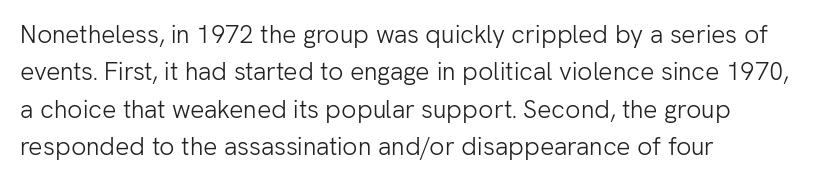
The image shows 25 px text type, upright; set left-aligned, normal line spacing (1.5x), normal letter spacing, not underlined.
